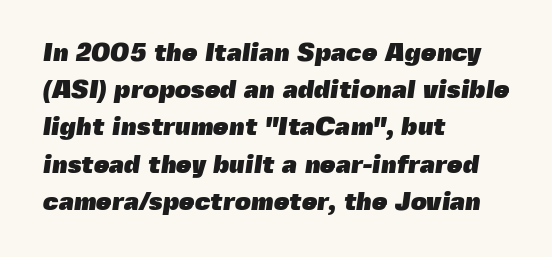
The image shows 25 px bold type; set left-aligned, normal line spacing (1.49x), normal letter spacing, not underlined.
